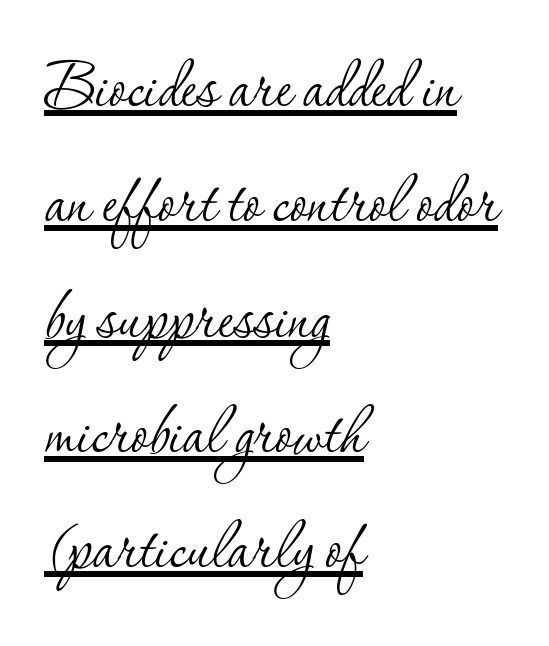
Q: Is the text bold? A: No.
Q: Is the text italic (slanted)? A: Yes.
Q: Is the typeface a serif or a sans-serif typeface? A: Serif.
Q: Is the text underlined? A: Yes.
Q: How is the paragraph aligned? A: Left-aligned.
Q: Is the spacing between letters normal or unusually wide? A: Normal.
Q: Is the spacing between lines tight, normal or loose? A: Normal.
Q: Width (condensed, normal, or wide)? A: Normal.
Q: Stroke contrast? A: Low.
Q: x-height? A: Small.
Q: Monospaced? A: No.
